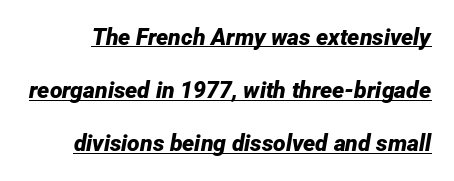
This sample uses plain, unmodified letter spacing. Observe the lean: these are italic letterforms. Check the space under the baseline: a stroke is drawn there. Leading is clearly above the norm, producing a sparse column.
